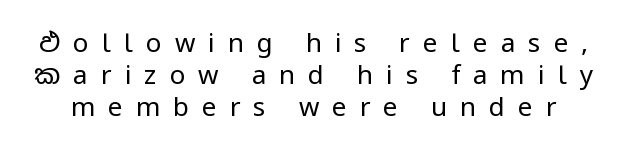
Nope, not italic — everything's standing straight. The space directly below the letters is spotless. The letterforms sit at book weight or below. Each word looks stretched out because of the extra space between its letters.
